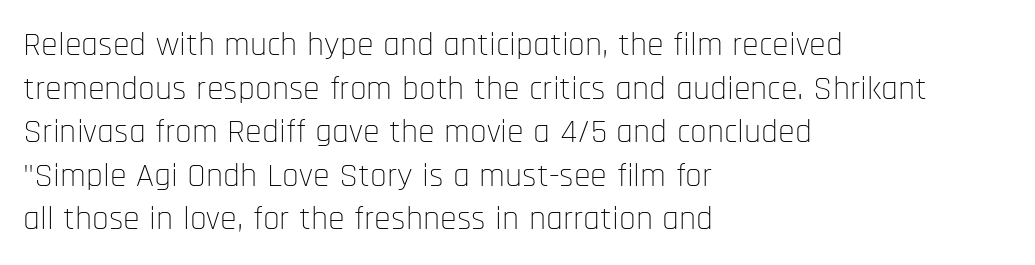
You can tell from the bare stems that sans-serif type was used. Varying glyph widths throughout — classic text-font behaviour. The passage shown has conventional tracking throughout. The specimen omits any rule beneath the text block's lines. Vertically, the passage feels balanced, rows spaced as you'd expect.
